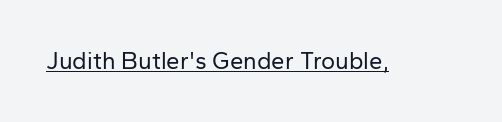
Q: Is the text bold? A: No.
Q: Is the text italic (slanted)? A: No, it is upright.
Q: Is the text underlined? A: Yes.
Q: Is the spacing between letters normal or unusually wide? A: Normal.
